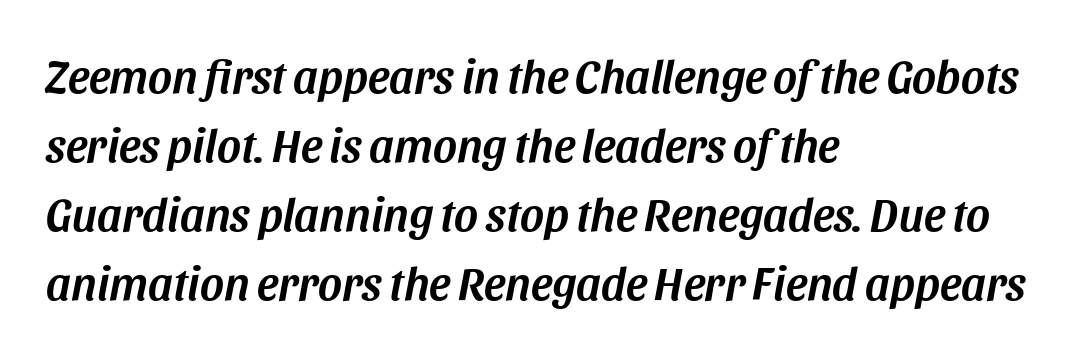
Q: Is the text italic (slanted)? A: Yes, it leans right by about 11 degrees.
Q: Is the text underlined? A: No.
Q: How is the paragraph aligned? A: Left-aligned.
Q: Is the spacing between letters normal or unusually wide? A: Normal.
Q: Is the spacing between lines tight, normal or loose? A: Normal.
Q: Width (condensed, normal, or wide)? A: Normal.
Q: Stroke contrast? A: Medium.
Q: x-height? A: Large.
Q: Monospaced? A: No.
